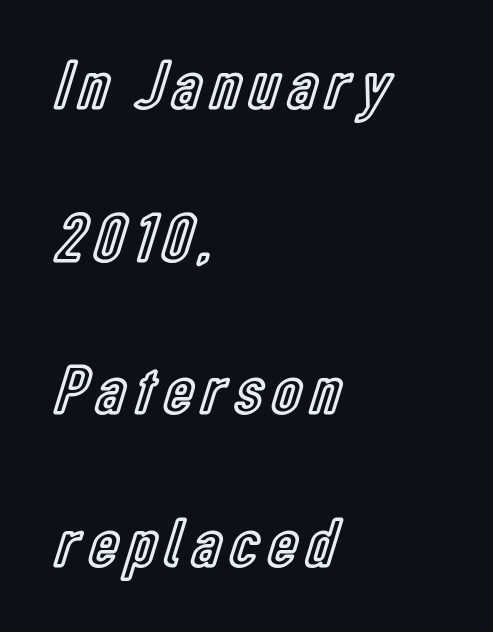
{"width": "condensed", "x_height": "medium", "monospaced": "no", "underline": "no", "align": "left", "line_spacing": "loose", "line_spacing_ratio": 2.18, "glyph_px": 70}
